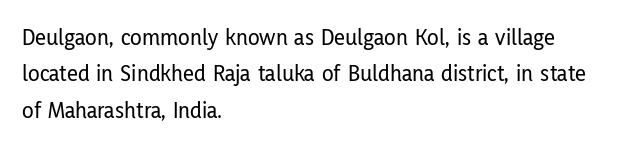
The image shows 24 px text type, upright; set left-aligned, normal line spacing (1.52x), normal letter spacing, not underlined.
